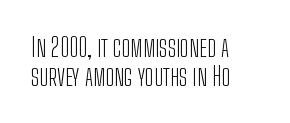
{"italic": "no", "bold": "no", "underline": "no", "align": "left", "line_spacing": "tight", "line_spacing_ratio": 1.11, "letter_spacing": "normal", "letter_spacing_em": 0.0, "glyph_px": 26}
